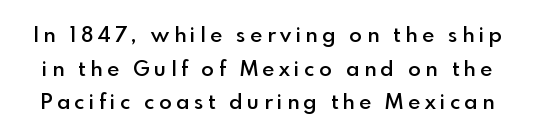
The glyphs are unaccompanied by any horizontal stroke below them. The lines sit at an ordinary, default distance from one another. The axis of the letterforms is exactly vertical. Typographic density is moderately raised because the face is semibold.
